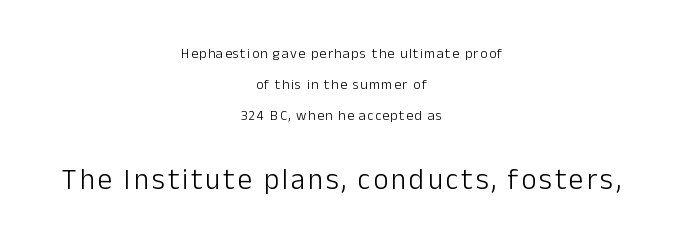
This rendering employs a face without finishing strokes, i.e., a sans-serif. No italicization has been applied; the sample stays upright. The strokes are not fattened; the text isn't bold. Notice the wide empty band between every row — that's loose leading. In CSS terms this would be text-align: center.
